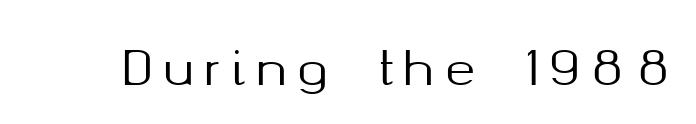
The image shows 46 px sans-serif type, upright; set unusually wide letter spacing (+0.23 em), not underlined; medium stroke contrast and a medium x-height.
